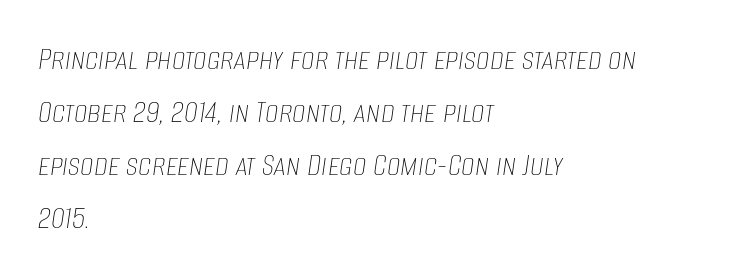
One glance says typical: line gaps are just what's usual. Lines of text with bare space underneath. The face looks like a standard text weight, possibly lighter. The face used here is proportionally spaced, like ordinary book or web type. Notice how the stems are inclined rather than vertical — that's the hallmark of italics.
